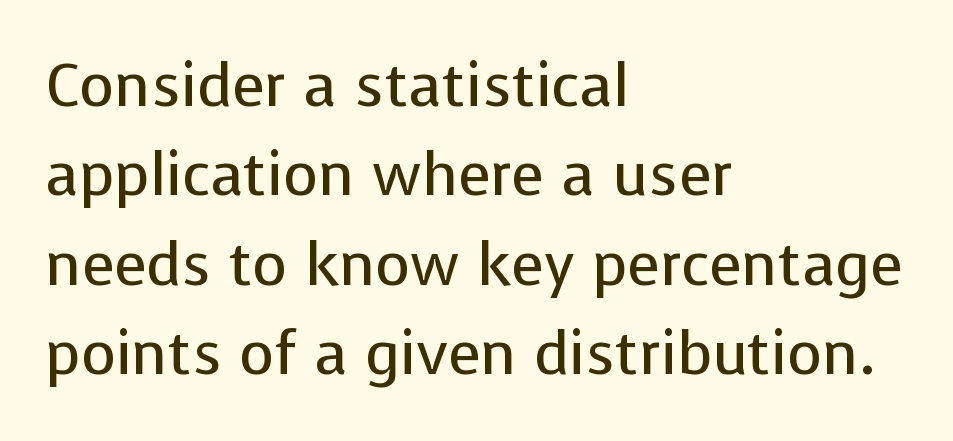
Q: Is the text bold? A: No.
Q: Is the text italic (slanted)? A: No, it is upright.
Q: Is the typeface a serif or a sans-serif typeface? A: Sans-serif.
Q: Is the text underlined? A: No.
Q: How is the paragraph aligned? A: Left-aligned.
Q: Is the spacing between letters normal or unusually wide? A: Normal.
Q: Is the spacing between lines tight, normal or loose? A: Normal.
Q: Width (condensed, normal, or wide)? A: Normal.
Q: Stroke contrast? A: Low.
Q: x-height? A: Medium.
Q: Monospaced? A: No.
